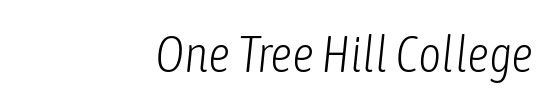
Q: Is the text bold? A: No.
Q: Is the text italic (slanted)? A: Yes, it leans right by about 6 degrees.
Q: Is the text underlined? A: No.
Q: How is the paragraph aligned? A: Right-aligned.
Q: Is the spacing between letters normal or unusually wide? A: Normal.
Q: Width (condensed, normal, or wide)? A: Condensed.
Q: Stroke contrast? A: Low.
Q: x-height? A: Medium.
Q: Monospaced? A: No.
